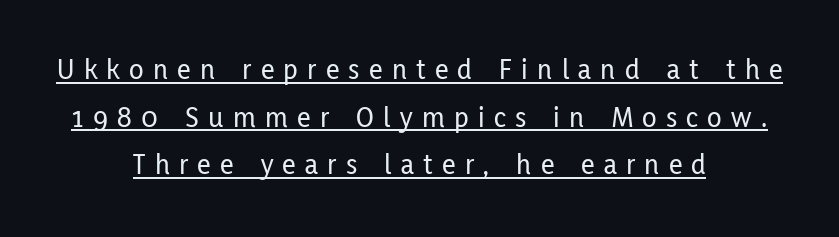
Q: Is the text italic (slanted)? A: No, it is upright.
Q: Is the typeface a serif or a sans-serif typeface? A: Sans-serif.
Q: Is the text underlined? A: Yes.
Q: How is the paragraph aligned? A: Centered.
Q: Is the spacing between letters normal or unusually wide? A: Unusually wide.
Q: Is the spacing between lines tight, normal or loose? A: Normal.
Q: Width (condensed, normal, or wide)? A: Condensed.
Q: Stroke contrast? A: Low.
Q: x-height? A: Medium.
Q: Monospaced? A: No.
